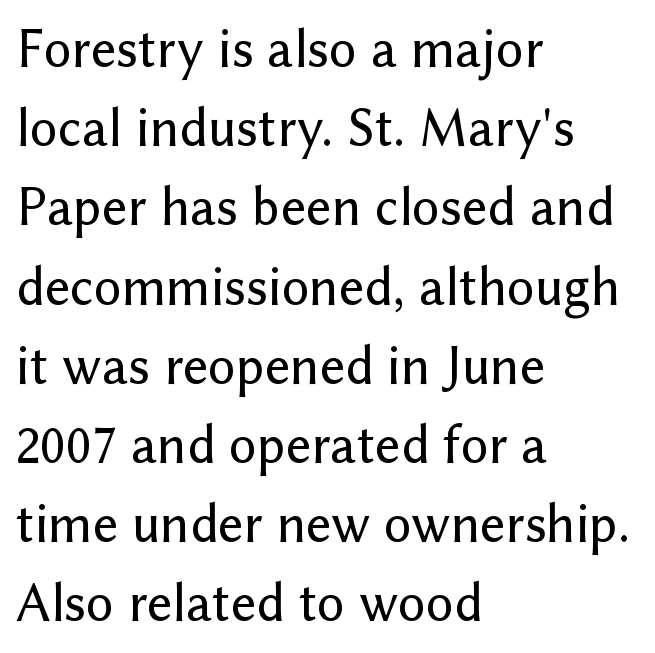
Q: Is the text italic (slanted)? A: No, it is upright.
Q: Is the typeface a serif or a sans-serif typeface? A: Sans-serif.
Q: Is the text underlined? A: No.
Q: How is the paragraph aligned? A: Left-aligned.
Q: Is the spacing between letters normal or unusually wide? A: Normal.
Q: Is the spacing between lines tight, normal or loose? A: Normal.
Q: Width (condensed, normal, or wide)? A: Normal.
Q: Stroke contrast? A: Low.
Q: x-height? A: Medium.
Q: Monospaced? A: No.
